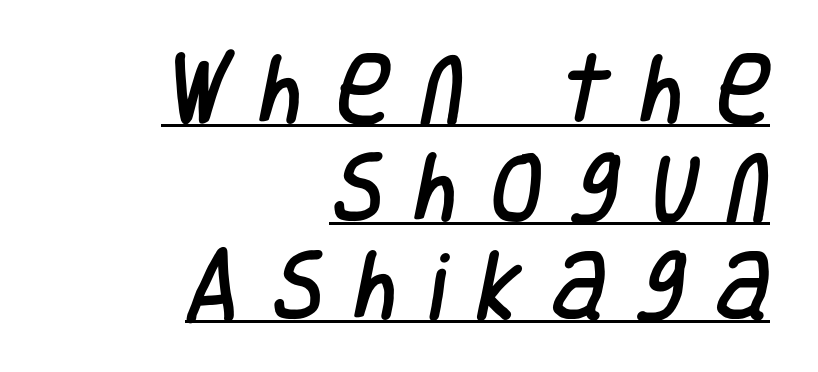
The passage is arranged like a letterhead date or caption credit — flush right. Varying glyph widths throughout — classic text-font behaviour. Does the type have serifs? No, each stem ends abruptly. Here the glyphs are tracked loosely, breaking word shapes into spaced letters. What's the leading like? Ordinary, nothing unusual. Emphasis is given by a line drawn under the lettering.
